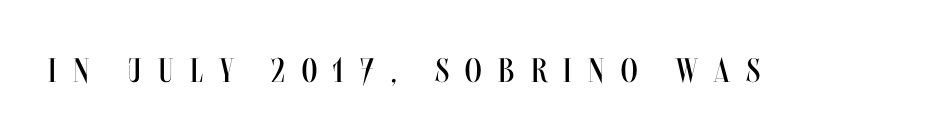
{"italic": "no", "bold": "no", "weight": "regular", "width": "condensed", "stroke_contrast": "medium", "x_height": "large", "monospaced": "no", "underline": "no", "letter_spacing": "wide", "letter_spacing_em": 0.49, "glyph_px": 34}
